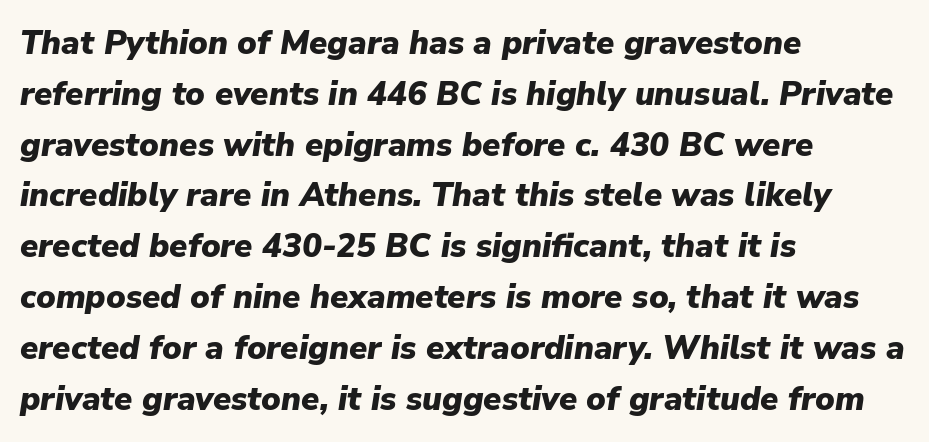
The image shows 33 px heavy type, italic (leaning right); set left-aligned, normal line spacing (1.54x), normal letter spacing, not underlined; low stroke contrast and a medium x-height.
